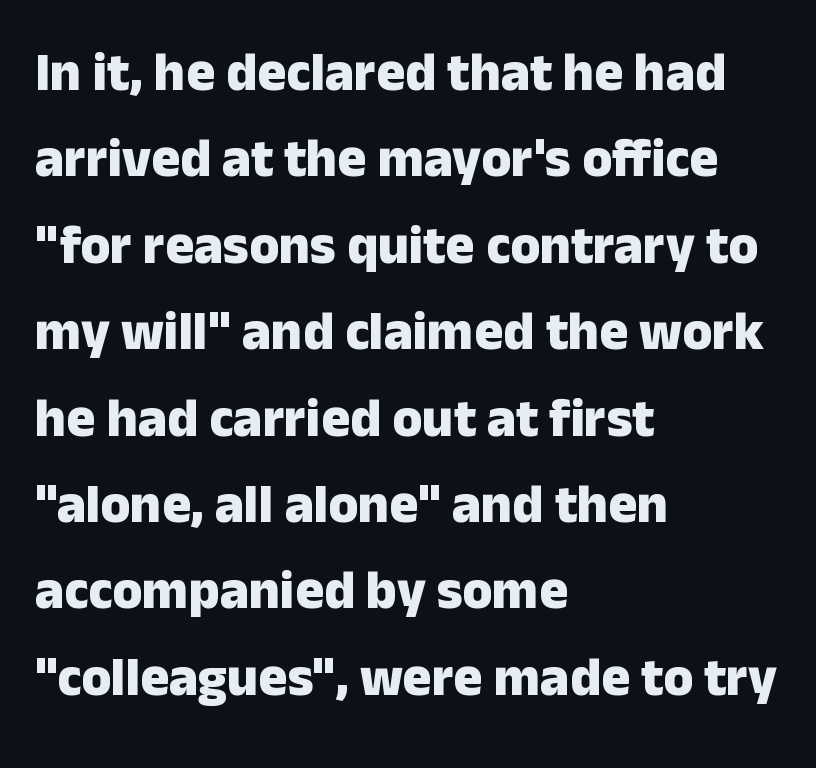
{"serif": "no", "italic": "no", "bold": "yes", "weight": "heavy", "width": "normal", "stroke_contrast": "low", "x_height": "medium", "monospaced": "no", "underline": "no", "align": "left", "line_spacing": "normal", "line_spacing_ratio": 1.6, "letter_spacing": "normal", "letter_spacing_em": 0.0, "glyph_px": 54}
